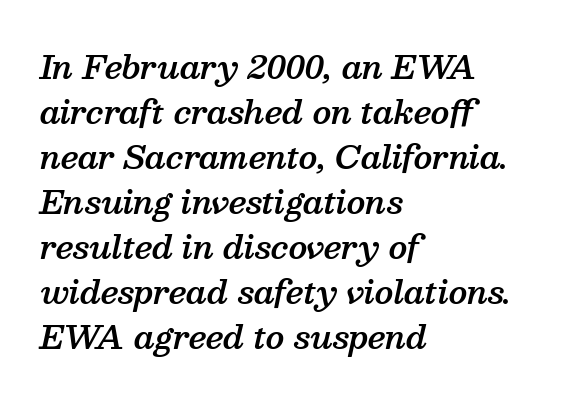
The image shows 31 px semibold serif type, italic (leaning right); set left-aligned, normal line spacing (1.45x), normal letter spacing, not underlined; medium stroke contrast and a medium x-height.
